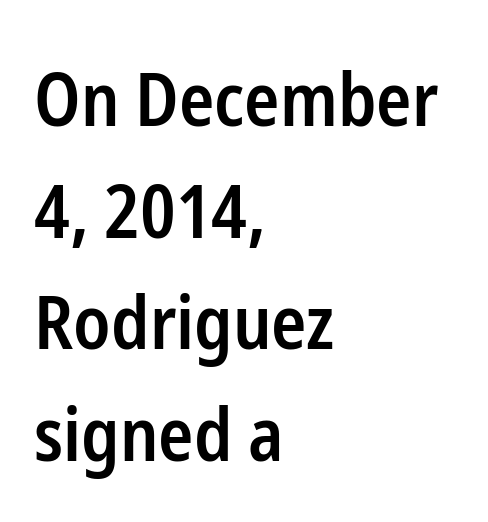
{"serif": "no", "italic": "no", "bold": "semi", "weight": "semibold", "width": "condensed", "stroke_contrast": "low", "x_height": "medium", "monospaced": "no", "underline": "no", "align": "left", "line_spacing": "normal", "line_spacing_ratio": 1.53, "letter_spacing": "normal", "letter_spacing_em": 0.0, "glyph_px": 73}
